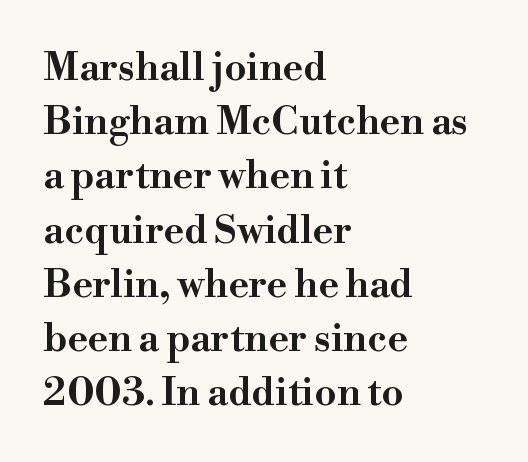
{"serif": "yes", "italic": "no", "width": "wide", "stroke_contrast": "high", "x_height": "small", "monospaced": "no", "underline": "no", "align": "left", "line_spacing": "normal", "line_spacing_ratio": 1.39, "letter_spacing": "normal", "letter_spacing_em": 0.0, "glyph_px": 39}
